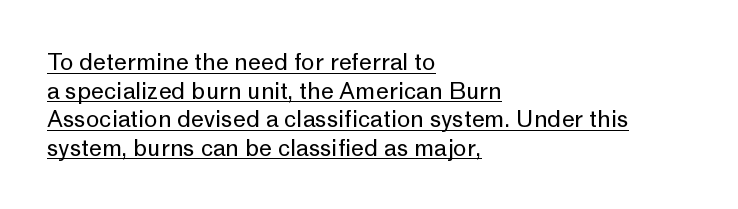
Q: Is the text bold? A: No.
Q: Is the text italic (slanted)? A: No, it is upright.
Q: Is the text underlined? A: Yes.
Q: How is the paragraph aligned? A: Left-aligned.
Q: Is the spacing between letters normal or unusually wide? A: Normal.
